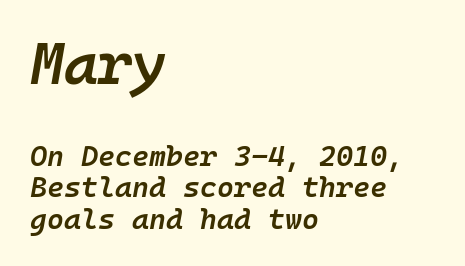
The image shows 58 px semibold type, italic (leaning right), monospaced; set left-aligned, tight line spacing (1.08x), normal letter spacing, not underlined; the first (top) block is 2.0x larger; low stroke contrast and a medium x-height.
